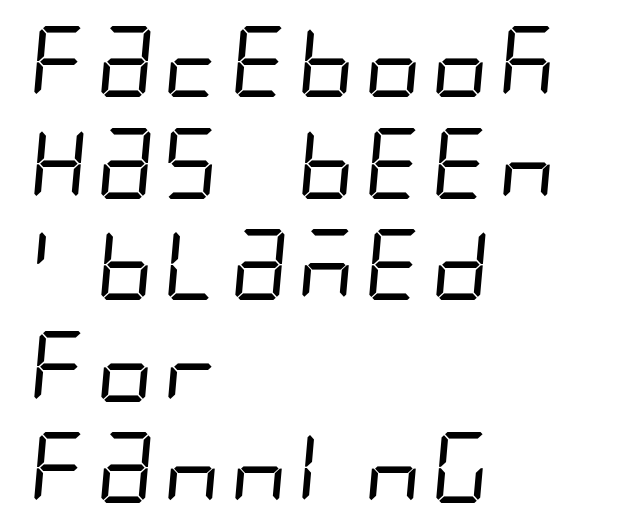
The image shows 71 px regular-weight, condensed sans-serif type; set left-aligned, normal line spacing (1.43x), normal letter spacing, not underlined; low stroke contrast and a large x-height.
